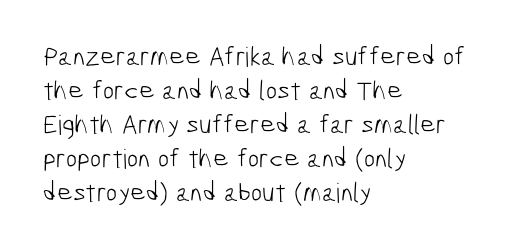
Q: Is the text bold? A: No.
Q: Is the text underlined? A: No.
Q: How is the paragraph aligned? A: Left-aligned.
Q: Is the spacing between letters normal or unusually wide? A: Normal.
Q: Is the spacing between lines tight, normal or loose? A: Normal.
